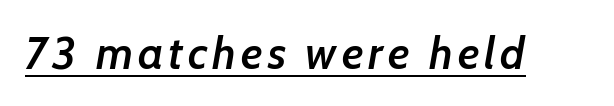
The image shows 45 px semibold type, italic (leaning right); set underlined; low stroke contrast and a medium x-height.
